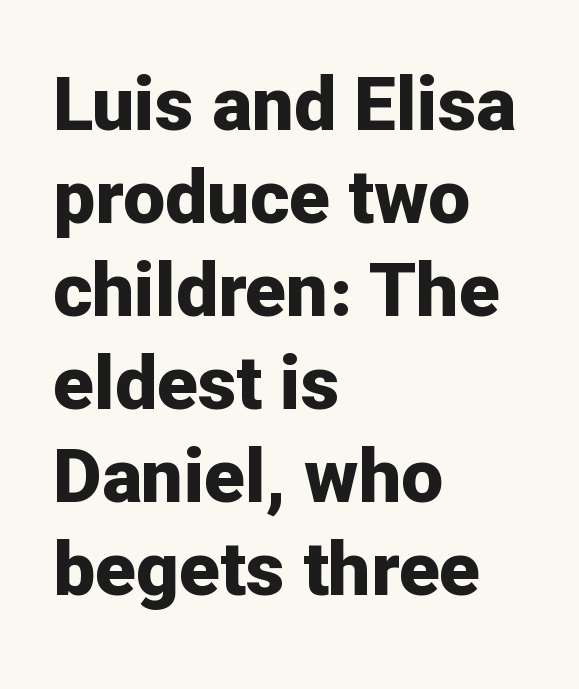
The image shows 75 px bold sans-serif type, upright; set left-aligned, line spacing 1.24x, normal letter spacing, not underlined; low stroke contrast and a medium x-height.
